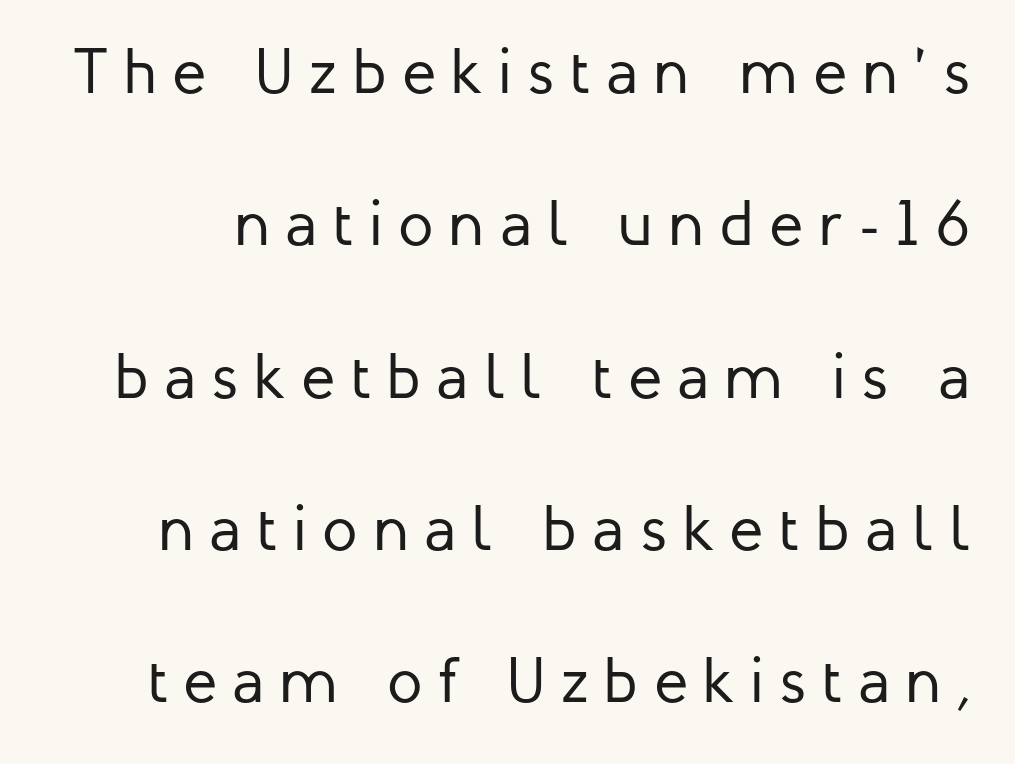
Q: Is the text bold? A: No.
Q: Is the text italic (slanted)? A: No, it is upright.
Q: Is the typeface a serif or a sans-serif typeface? A: Sans-serif.
Q: Is the text underlined? A: No.
Q: Is the spacing between letters normal or unusually wide? A: Unusually wide.
Q: Is the spacing between lines tight, normal or loose? A: Loose.
Q: Width (condensed, normal, or wide)? A: Normal.
Q: Stroke contrast? A: Low.
Q: x-height? A: Medium.
Q: Monospaced? A: No.
